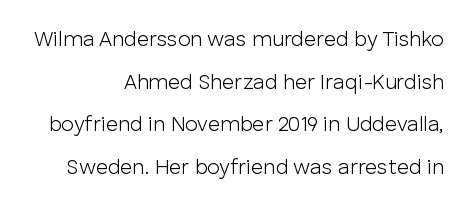
Q: Is the text bold? A: No.
Q: Is the text italic (slanted)? A: No, it is upright.
Q: Is the text underlined? A: No.
Q: How is the paragraph aligned? A: Right-aligned.
Q: Is the spacing between letters normal or unusually wide? A: Normal.
Q: Is the spacing between lines tight, normal or loose? A: Loose.
